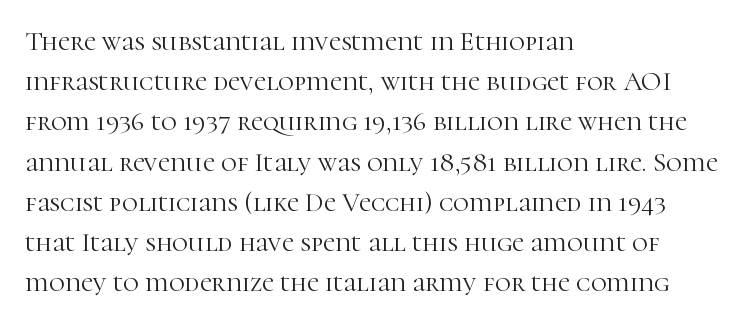
The paragraph shown leans on its left margin. Has an underline been added? It has not. The font's upright variant was chosen for this text. The cut favours lightness, reaching ordinary text weight at its darkest.
